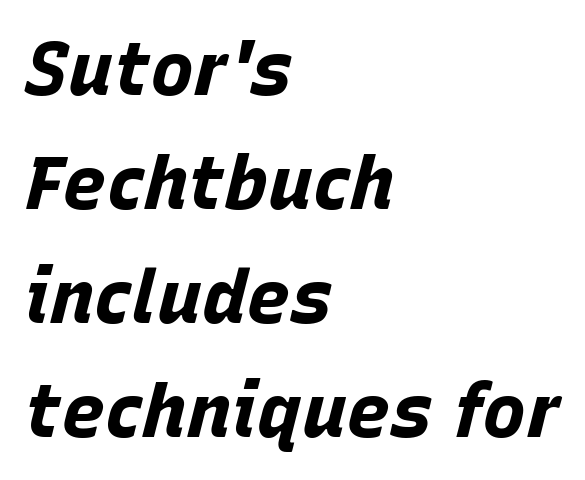
Q: Is the text bold? A: Yes.
Q: Is the text italic (slanted)? A: Yes, it leans right by about 15 degrees.
Q: Is the text underlined? A: No.
Q: How is the paragraph aligned? A: Left-aligned.
Q: Is the spacing between letters normal or unusually wide? A: Normal.
Q: Is the spacing between lines tight, normal or loose? A: Normal.
Q: Width (condensed, normal, or wide)? A: Normal.
Q: Stroke contrast? A: Low.
Q: x-height? A: Large.
Q: Monospaced? A: No.
